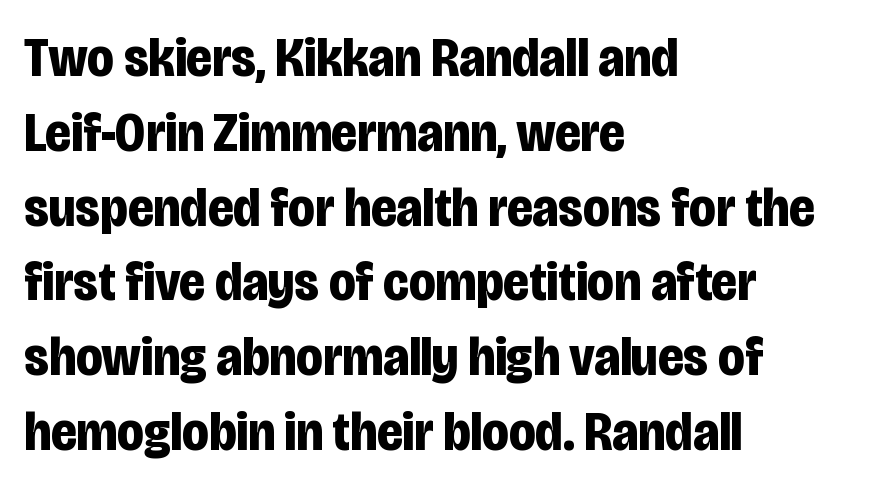
Q: Is the text bold? A: Yes.
Q: Is the text italic (slanted)? A: No, it is upright.
Q: Is the typeface a serif or a sans-serif typeface? A: Sans-serif.
Q: Is the text underlined? A: No.
Q: How is the paragraph aligned? A: Left-aligned.
Q: Is the spacing between letters normal or unusually wide? A: Normal.
Q: Is the spacing between lines tight, normal or loose? A: Normal.
Q: Width (condensed, normal, or wide)? A: Condensed.
Q: Stroke contrast? A: Low.
Q: x-height? A: Large.
Q: Monospaced? A: No.
